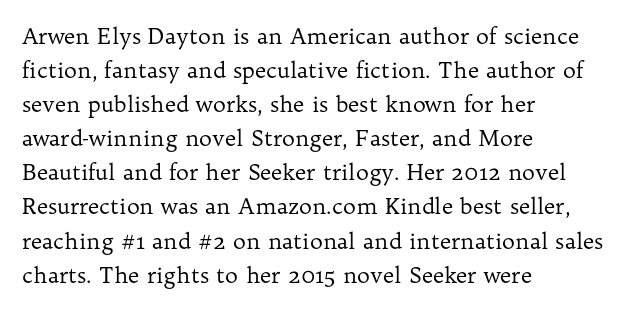
Q: Is the text bold? A: No.
Q: Is the text italic (slanted)? A: No, it is upright.
Q: Is the text underlined? A: No.
Q: How is the paragraph aligned? A: Left-aligned.
Q: Is the spacing between letters normal or unusually wide? A: Normal.
Q: Is the spacing between lines tight, normal or loose? A: Normal.
